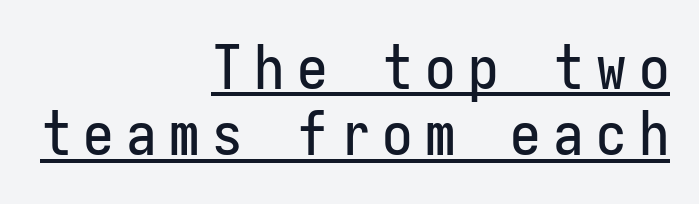
Q: Is the text italic (slanted)? A: No, it is upright.
Q: Is the typeface a serif or a sans-serif typeface? A: Sans-serif.
Q: Is the text underlined? A: Yes.
Q: How is the paragraph aligned? A: Right-aligned.
Q: Is the spacing between letters normal or unusually wide? A: Unusually wide.
Q: Is the spacing between lines tight, normal or loose? A: Tight.
Q: Width (condensed, normal, or wide)? A: Condensed.
Q: Stroke contrast? A: Low.
Q: x-height? A: Medium.
Q: Monospaced? A: Yes.
